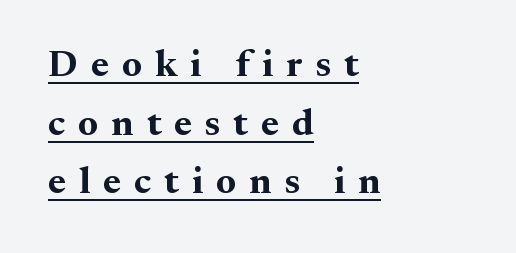
The image shows 38 px bold serif type, upright; set left-aligned, normal line spacing (1.54x), unusually wide letter spacing (+0.34 em), underlined; medium stroke contrast and a small x-height.
